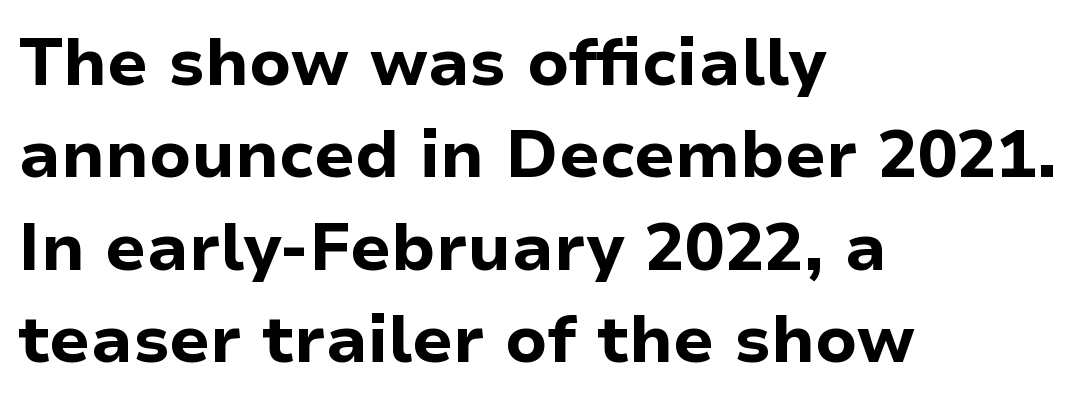
{"serif": "no", "italic": "no", "bold": "yes", "weight": "bold", "width": "normal", "stroke_contrast": "low", "x_height": "medium", "monospaced": "no", "underline": "no", "align": "left", "line_spacing": "normal", "line_spacing_ratio": 1.4, "letter_spacing": "normal", "letter_spacing_em": 0.0, "glyph_px": 66}
